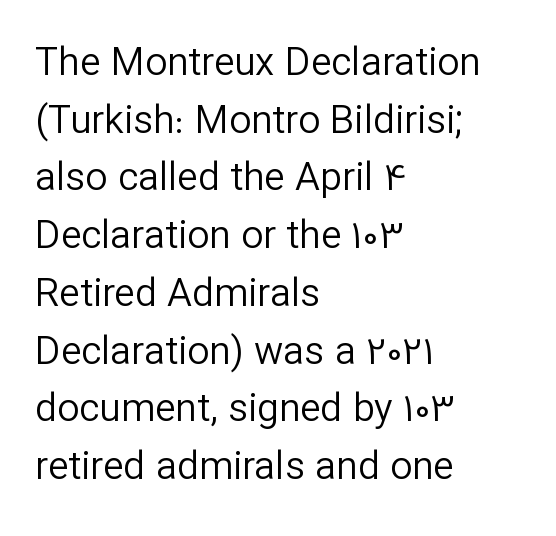
{"serif": "no", "italic": "no", "bold": "no", "weight": "regular", "width": "normal", "stroke_contrast": "low", "x_height": "medium", "monospaced": "no", "underline": "no", "align": "left", "line_spacing": "normal", "line_spacing_ratio": 1.48, "letter_spacing": "normal", "letter_spacing_em": 0.0, "glyph_px": 39}
